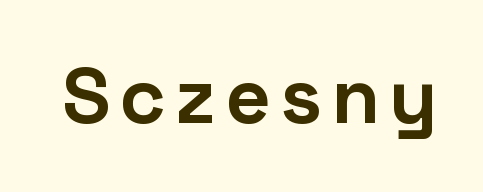
The image shows 79 px bold sans-serif type, upright; set not underlined; low stroke contrast and a medium x-height.
